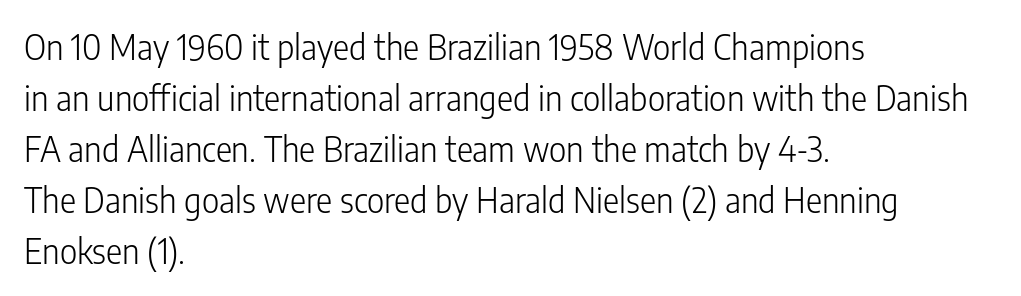
Q: Is the text bold? A: No.
Q: Is the text italic (slanted)? A: No, it is upright.
Q: Is the typeface a serif or a sans-serif typeface? A: Sans-serif.
Q: Is the text underlined? A: No.
Q: How is the paragraph aligned? A: Left-aligned.
Q: Is the spacing between letters normal or unusually wide? A: Normal.
Q: Is the spacing between lines tight, normal or loose? A: Normal.
Q: Width (condensed, normal, or wide)? A: Condensed.
Q: Stroke contrast? A: Low.
Q: x-height? A: Medium.
Q: Monospaced? A: No.
